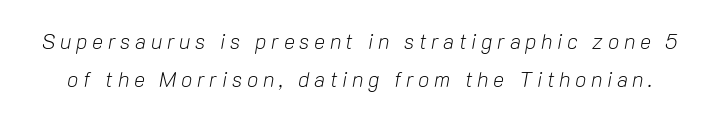
{"italic": "yes", "lean": "right", "slant_degrees": 10, "bold": "no", "underline": "no", "line_spacing_ratio": 1.8, "letter_spacing": "wide", "letter_spacing_em": 0.22, "glyph_px": 21}
